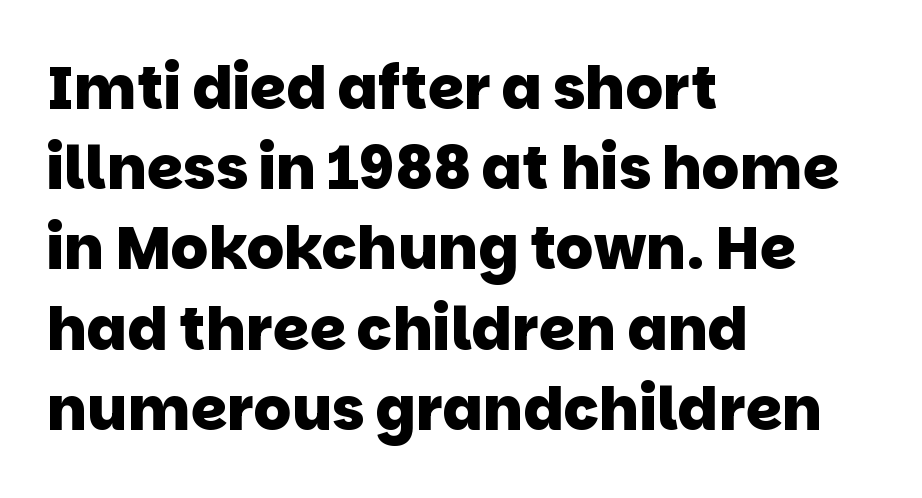
The image shows 59 px heavy sans-serif type; set left-aligned, normal line spacing (1.36x), normal letter spacing, not underlined; low stroke contrast and a large x-height.
